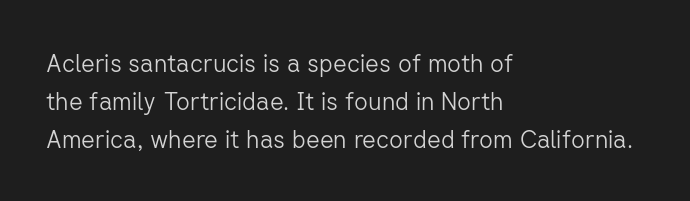
Caption: standard tracking, unaltered. How would I describe the line gaps? Plain and ordinary. Notice how the stems are strictly vertical — no italics here. The typeface has the unassuming heft of standard copy or less. The lines are quadded left.
